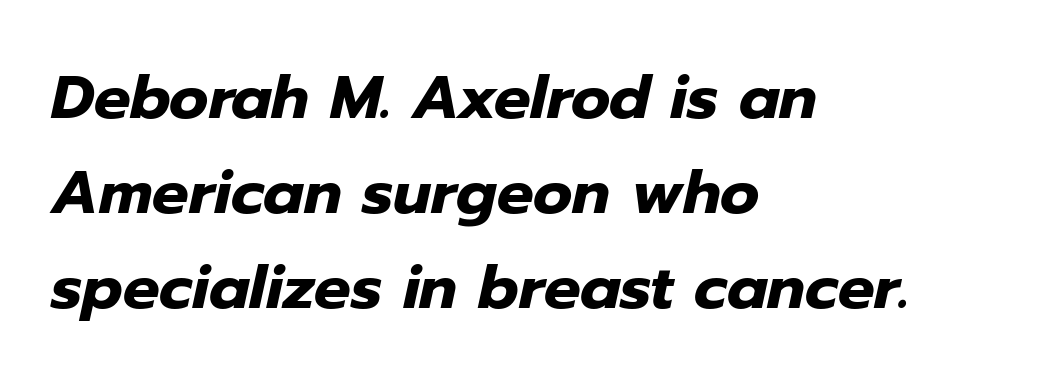
Q: Is the text bold? A: Yes.
Q: Is the text italic (slanted)? A: Yes, it leans right by about 12 degrees.
Q: Is the text underlined? A: No.
Q: How is the paragraph aligned? A: Left-aligned.
Q: Is the spacing between letters normal or unusually wide? A: Normal.
Q: Is the spacing between lines tight, normal or loose? A: Normal.
Q: Width (condensed, normal, or wide)? A: Normal.
Q: Stroke contrast? A: Low.
Q: x-height? A: Medium.
Q: Monospaced? A: No.
